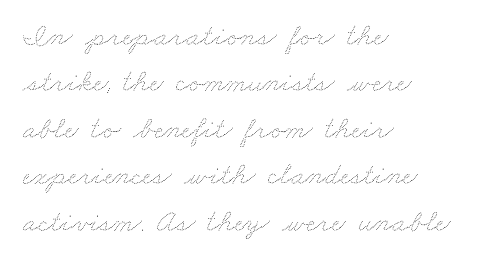
The image shows 31 px thin, wide type; set left-aligned, normal line spacing (1.5x), normal letter spacing, not underlined; medium stroke contrast and a small x-height.
